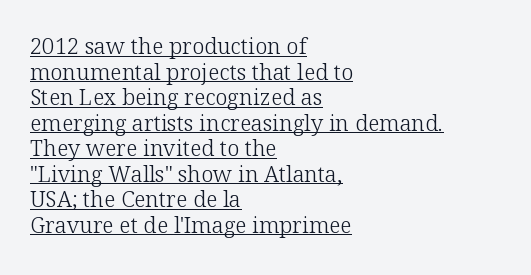
The image shows 22 px text type, upright; set left-aligned, line spacing 1.16x, normal letter spacing, underlined.
